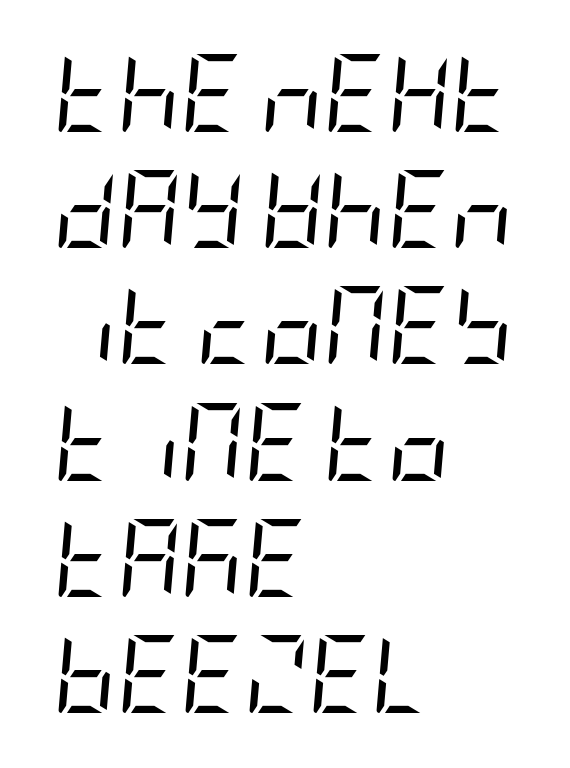
{"italic": "yes", "lean": "right", "slant_degrees": 5, "bold": "no", "weight": "regular", "width": "condensed", "stroke_contrast": "low", "x_height": "large", "underline": "no", "align": "left", "line_spacing": "normal", "line_spacing_ratio": 1.49, "letter_spacing": "normal", "letter_spacing_em": 0.0, "glyph_px": 78}
